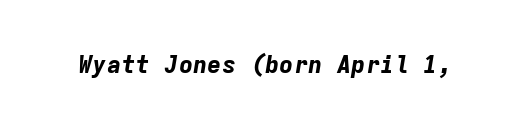
The image shows 24 px bold type, italic (leaning right); set normal letter spacing, not underlined.
